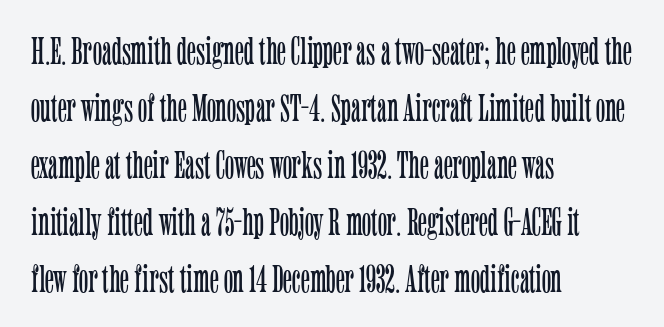
Is there much room between lines? A standard amount, neither cramped nor airy. Horizontal alignment here is leftward, the default for most running prose. Stroke thickness stays within the range of a standard reading face or lighter. The foot of each line stays bare and open. Does the type have serifs? Yes, each stem ends in a small foot.
